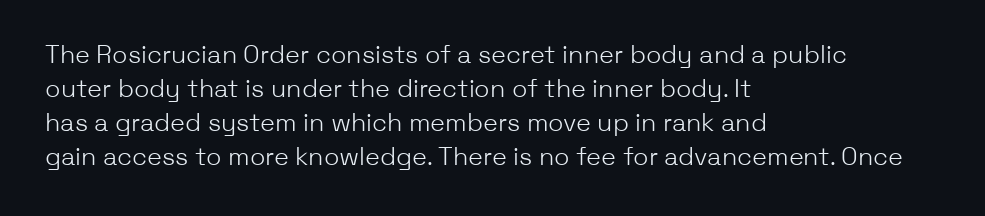
Q: Is the text bold? A: No.
Q: Is the text italic (slanted)? A: No, it is upright.
Q: Is the text underlined? A: No.
Q: How is the paragraph aligned? A: Left-aligned.
Q: Is the spacing between letters normal or unusually wide? A: Normal.
Q: Is the spacing between lines tight, normal or loose? A: Normal.
